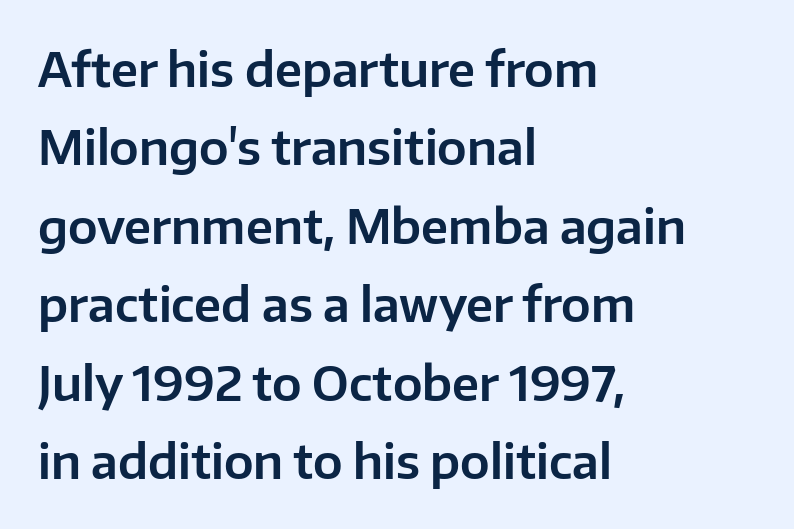
{"serif": "no", "italic": "no", "width": "normal", "stroke_contrast": "low", "x_height": "medium", "monospaced": "no", "underline": "no", "align": "left", "line_spacing": "normal", "line_spacing_ratio": 1.67, "letter_spacing": "normal", "letter_spacing_em": 0.0, "glyph_px": 47}
